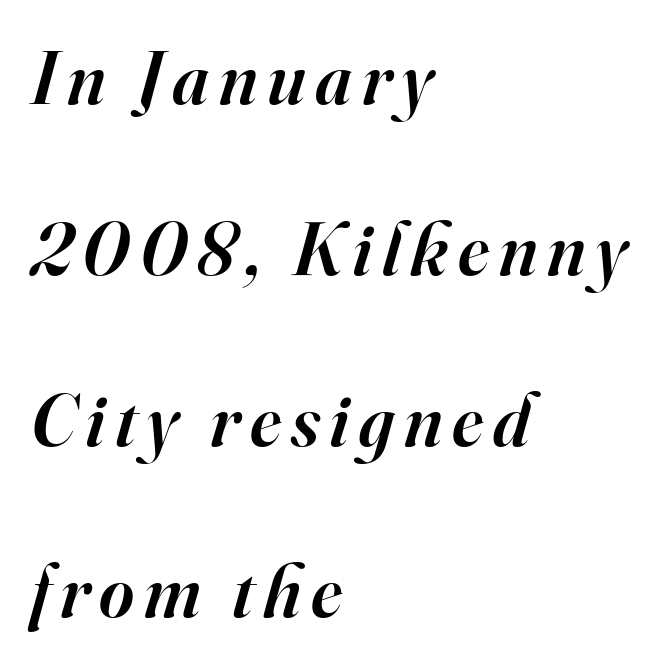
A semibold gives these letters moderate extra thickness, short of bold. These lines are rendered in a variable-pitch font. The typesetter chose a ragged-right arrangement here. The rendering shows small feet on the letterforms — a serif design. This block would shrink considerably if given ordinary leading; it's expanded now. Notice how the stems are inclined rather than vertical — that's the hallmark of italics.
